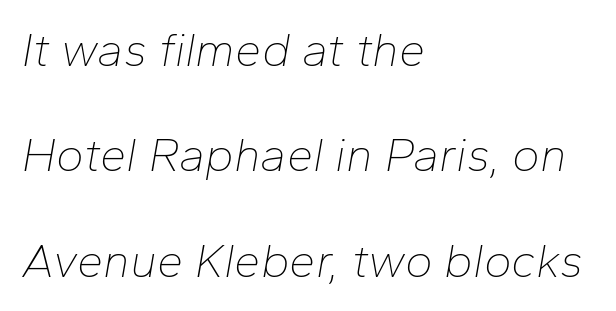
The font sits on the lighter half of the weight spectrum, regular included. Decoration check: the copy has no underline. The rendering uses natural spacing where letterforms have individual widths. Italic? Definitely — the glyphs are oblique. Is the letter spacing exaggerated? No — it looks like the ordinary default.
